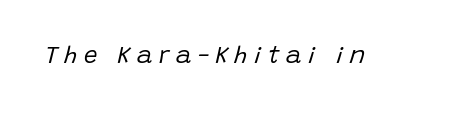
Q: Is the text bold? A: No.
Q: Is the text italic (slanted)? A: Yes, it leans right by about 15 degrees.
Q: Is the text underlined? A: No.
Q: Is the spacing between letters normal or unusually wide? A: Unusually wide.
